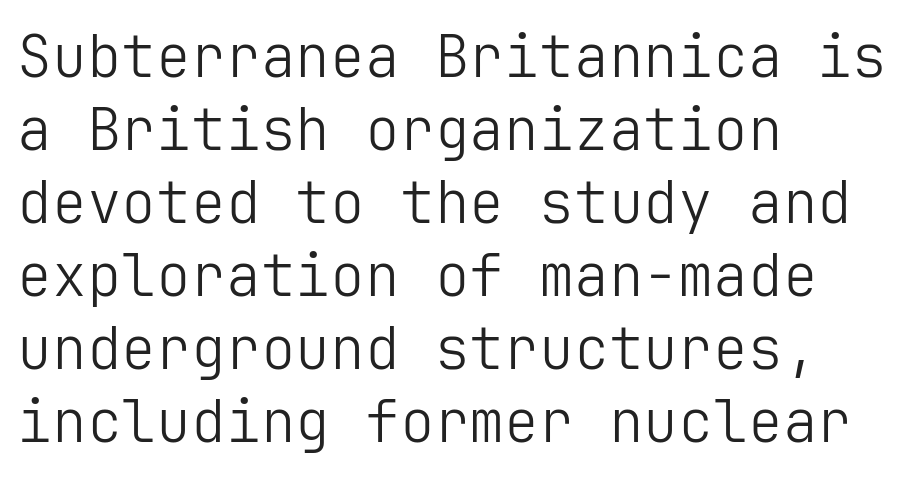
The image shows 58 px light sans-serif type, upright; set left-aligned, normal line spacing (1.26x), normal letter spacing, not underlined; low stroke contrast and a medium x-height.
